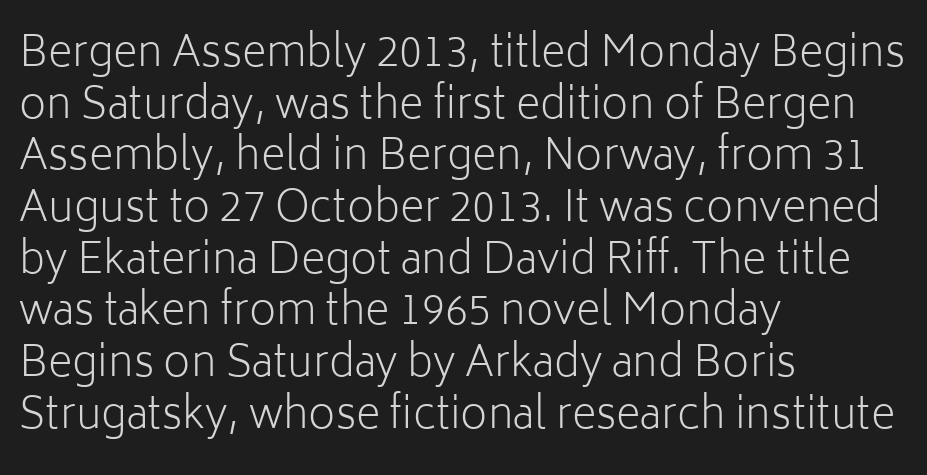
{"serif": "no", "italic": "no", "bold": "no", "weight": "light", "width": "normal", "stroke_contrast": "low", "x_height": "medium", "monospaced": "no", "underline": "no", "align": "left", "line_spacing_ratio": 1.23, "letter_spacing": "normal", "letter_spacing_em": 0.0, "glyph_px": 42}
